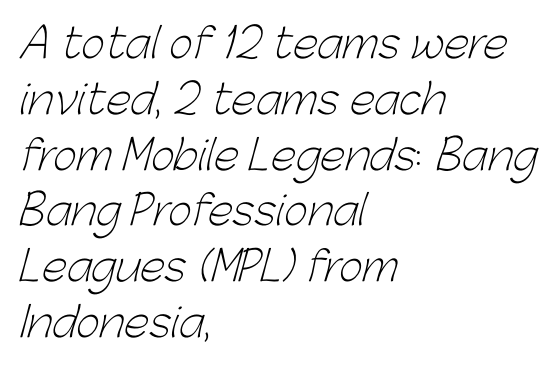
The image shows 41 px light sans-serif type; set left-aligned, normal line spacing (1.36x), normal letter spacing, not underlined; low stroke contrast and a medium x-height.
